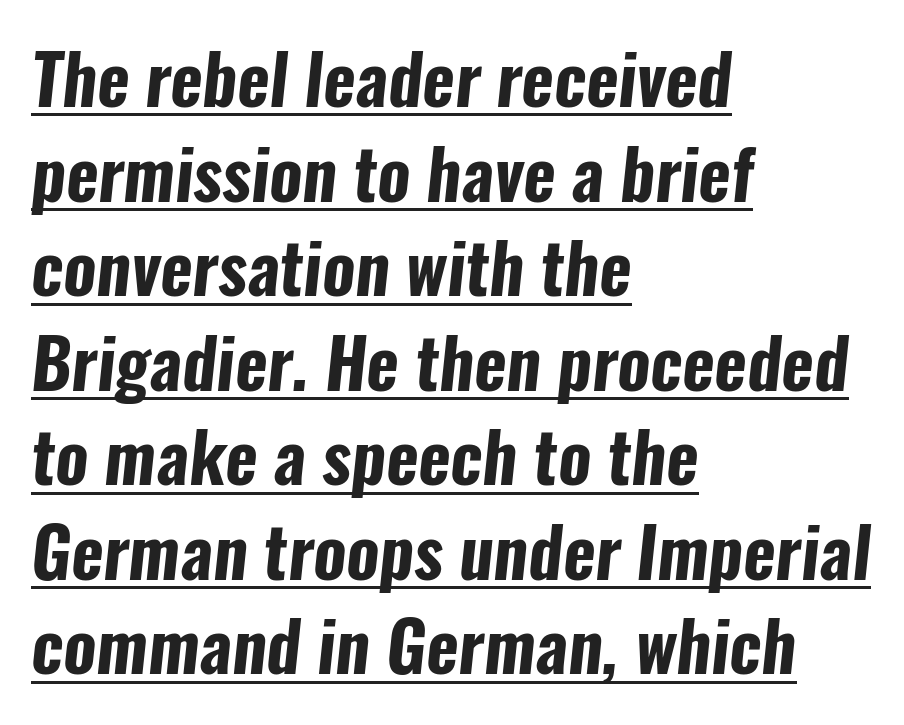
{"serif": "no", "bold": "yes", "weight": "bold", "width": "condensed", "stroke_contrast": "low", "x_height": "medium", "monospaced": "no", "underline": "yes", "align": "left", "line_spacing": "normal", "line_spacing_ratio": 1.37, "letter_spacing": "normal", "letter_spacing_em": 0.0, "glyph_px": 69}
